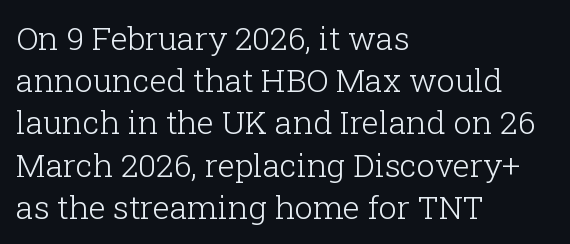
Q: Is the text bold? A: No.
Q: Is the text italic (slanted)? A: No, it is upright.
Q: Is the typeface a serif or a sans-serif typeface? A: Serif.
Q: Is the text underlined? A: No.
Q: How is the paragraph aligned? A: Left-aligned.
Q: Is the spacing between letters normal or unusually wide? A: Normal.
Q: Is the spacing between lines tight, normal or loose? A: Normal.
Q: Width (condensed, normal, or wide)? A: Normal.
Q: Stroke contrast? A: Low.
Q: x-height? A: Medium.
Q: Monospaced? A: No.
